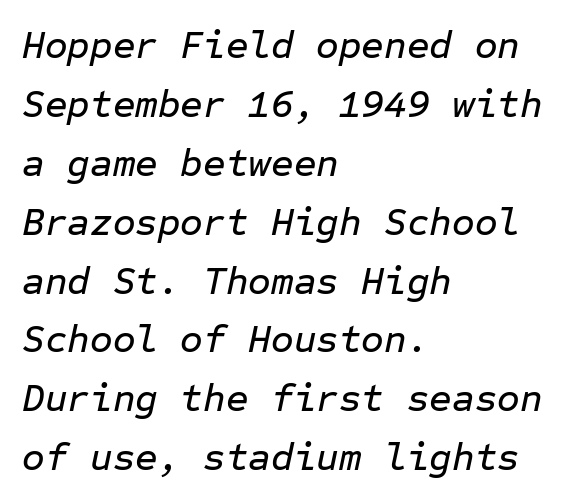
The image shows 39 px text type, italic (leaning right), monospaced; set left-aligned, normal line spacing (1.51x), normal letter spacing, not underlined; low stroke contrast and a medium x-height.
